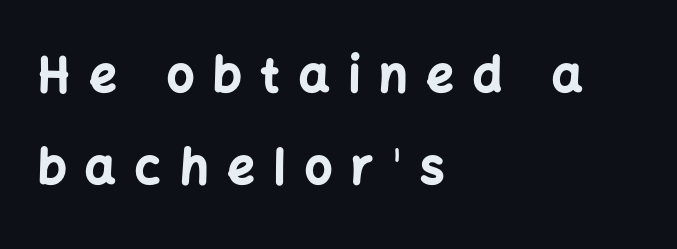
The string is rendered with underlining switched off. The paragraph shown leans on its left margin. The block of text is sparse from top to bottom, with ample space between rows. Upright lettering throughout. Tracking here is generous; glyphs stand well apart from one another.
